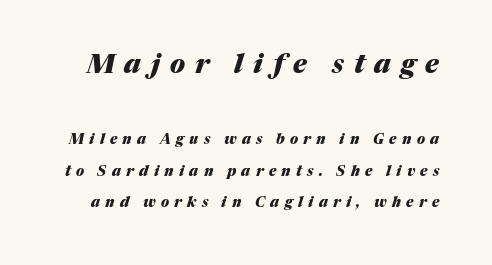
The image shows 26 px bold type, italic (leaning right); set loose line spacing (2.27x), unusually wide letter spacing (+0.38 em), not underlined; the first (top) block is 1.86x larger.
